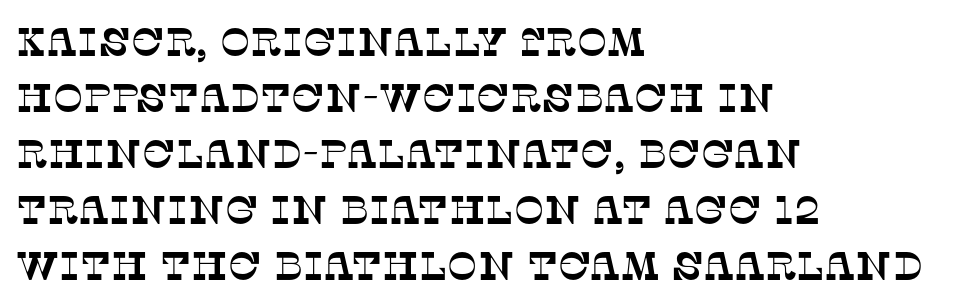
{"serif": "yes", "width": "normal", "stroke_contrast": "low", "x_height": "large", "monospaced": "no", "underline": "no", "align": "left", "line_spacing": "normal", "line_spacing_ratio": 1.4, "letter_spacing": "normal", "letter_spacing_em": 0.0, "glyph_px": 40}
